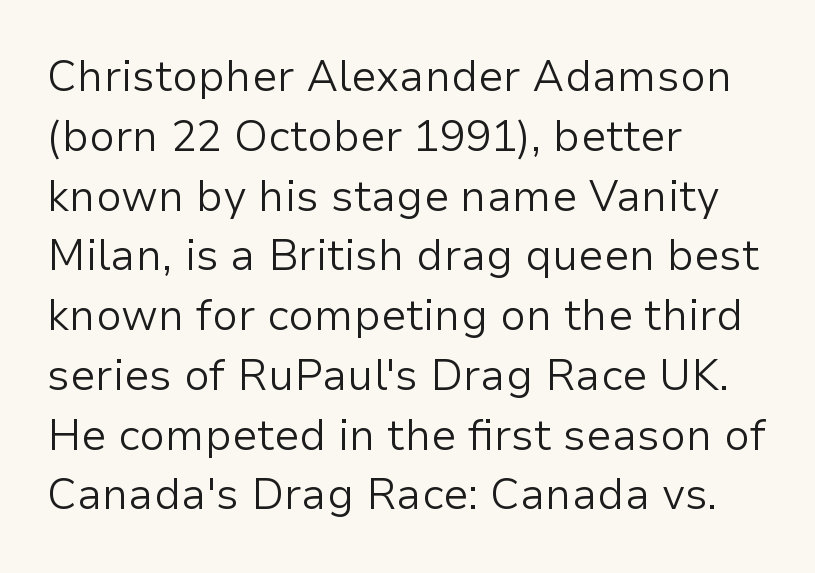
The image shows 43 px light sans-serif type, upright; set left-aligned, normal line spacing (1.39x), normal letter spacing, not underlined; low stroke contrast and a medium x-height.
